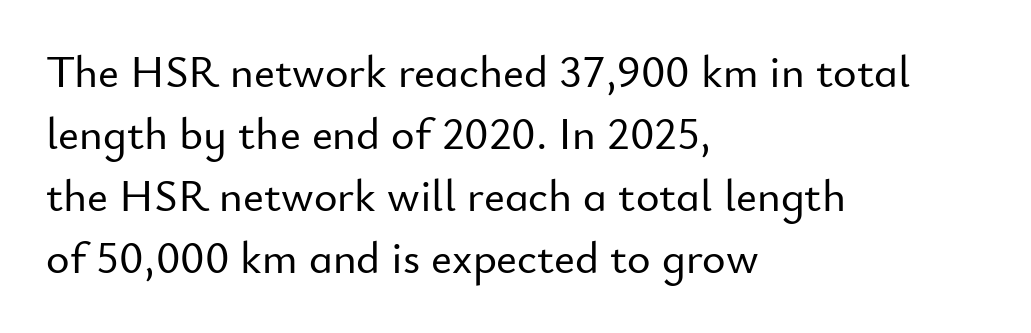
{"serif": "no", "italic": "no", "width": "normal", "stroke_contrast": "low", "x_height": "small", "monospaced": "no", "underline": "no", "align": "left", "line_spacing": "normal", "line_spacing_ratio": 1.38, "letter_spacing": "normal", "letter_spacing_em": 0.0, "glyph_px": 45}
